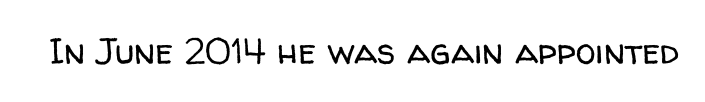
Q: Is the text bold? A: No.
Q: Is the text italic (slanted)? A: No, it is upright.
Q: Is the typeface a serif or a sans-serif typeface? A: Sans-serif.
Q: Is the text underlined? A: No.
Q: Is the spacing between letters normal or unusually wide? A: Normal.
Q: Width (condensed, normal, or wide)? A: Normal.
Q: Stroke contrast? A: Low.
Q: x-height? A: Medium.
Q: Monospaced? A: No.
